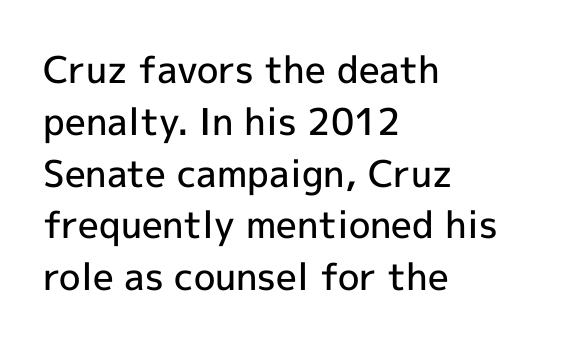
{"serif": "no", "italic": "no", "bold": "semi", "weight": "semibold", "width": "normal", "x_height": "medium", "monospaced": "no", "underline": "no", "align": "left", "line_spacing": "normal", "line_spacing_ratio": 1.4, "letter_spacing": "normal", "letter_spacing_em": 0.0, "glyph_px": 37}
